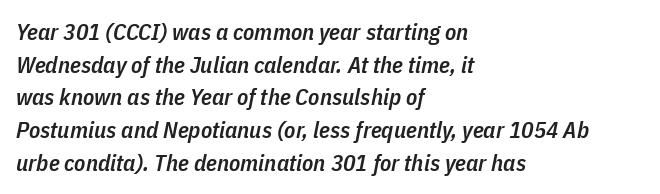
Q: Is the text bold? A: Semi-bold.
Q: Is the text italic (slanted)? A: Yes, it leans right by about 11 degrees.
Q: Is the text underlined? A: No.
Q: How is the paragraph aligned? A: Left-aligned.
Q: Is the spacing between letters normal or unusually wide? A: Normal.
Q: Is the spacing between lines tight, normal or loose? A: Normal.
